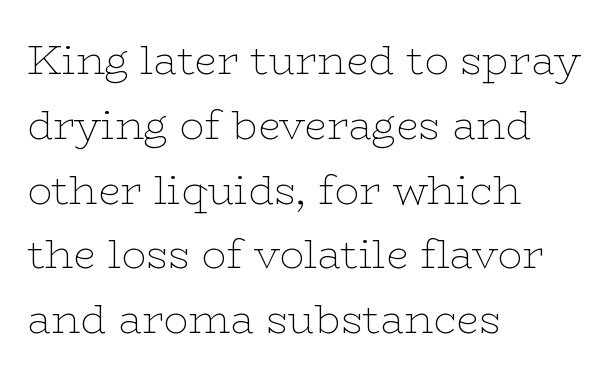
Letters rest on an invisible, unmarked baseline. Posture: straight, roman, zero tilt. The passage is arranged the way most books set body copy — flush left. Summary of weight: not heavy and not bold.
